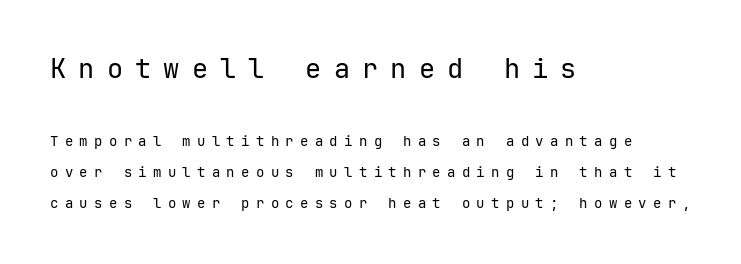
Unmarked baselines from the first word to the last. Does the bottom block carry the larger type? No, the top block does. This block would shrink considerably if given ordinary leading; it's expanded now. These lines stack with their left ends in a neat column. The face used here is rendered with a markedly widened letterfit.
